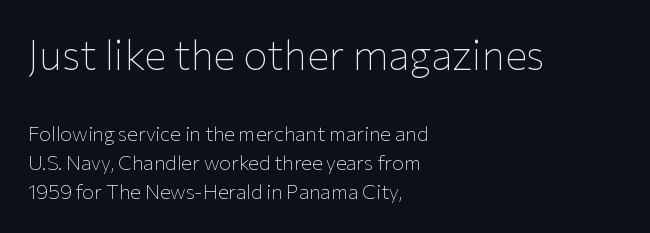
The image shows 41 px thin sans-serif type, upright; set left-aligned, normal line spacing (1.45x), normal letter spacing, not underlined; the first (top) block is 2.05x larger; low stroke contrast and a medium x-height.
